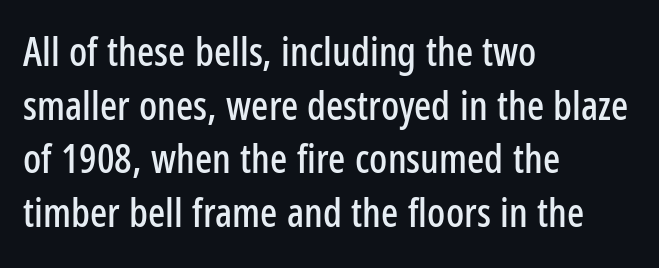
The image shows 40 px condensed sans-serif type, upright; set left-aligned, normal line spacing (1.34x), normal letter spacing, not underlined; low stroke contrast and a medium x-height.
